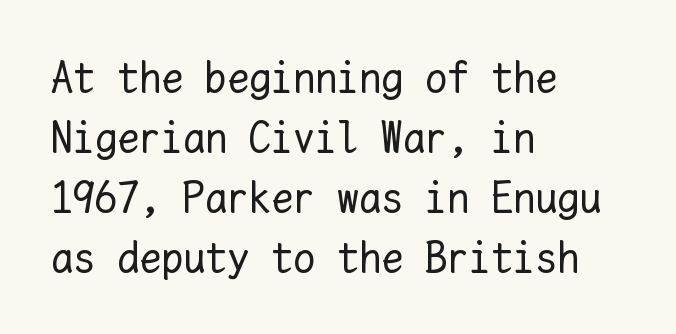
{"italic": "no", "bold": "no", "weight": "regular", "width": "normal", "stroke_contrast": "low", "x_height": "medium", "monospaced": "yes", "underline": "no", "align": "left", "line_spacing": "normal", "line_spacing_ratio": 1.36, "letter_spacing": "normal", "letter_spacing_em": 0.0, "glyph_px": 44}
